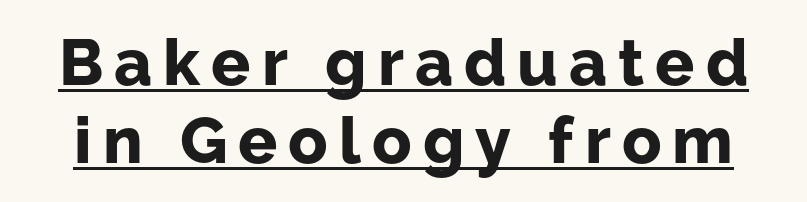
{"serif": "no", "italic": "no", "bold": "yes", "weight": "bold", "width": "normal", "stroke_contrast": "low", "x_height": "medium", "monospaced": "no", "underline": "yes", "line_spacing_ratio": 1.2, "glyph_px": 65}
